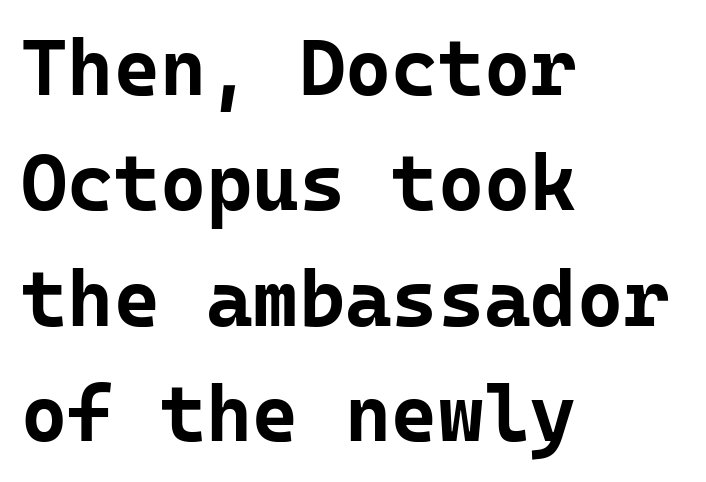
{"serif": "no", "italic": "no", "bold": "yes", "weight": "bold", "width": "normal", "stroke_contrast": "low", "x_height": "medium", "monospaced": "yes", "underline": "no", "align": "left", "line_spacing": "normal", "line_spacing_ratio": 1.46, "letter_spacing": "normal", "letter_spacing_em": 0.0, "glyph_px": 79}
